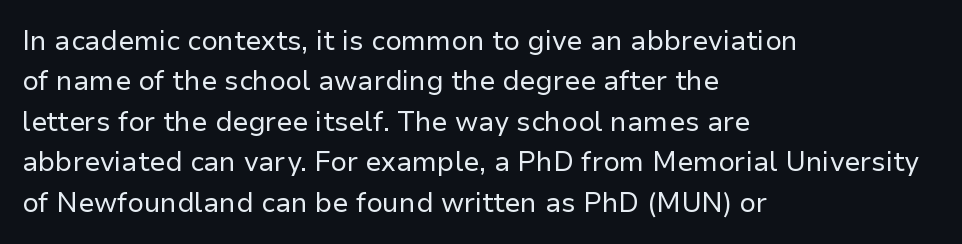
{"italic": "no", "bold": "no", "underline": "no", "align": "left", "line_spacing": "normal", "line_spacing_ratio": 1.5, "letter_spacing": "normal", "letter_spacing_em": 0.0, "glyph_px": 27}
